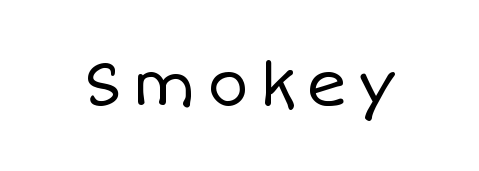
The image shows 62 px regular-weight type, upright; set not underlined; low stroke contrast and a large x-height.
